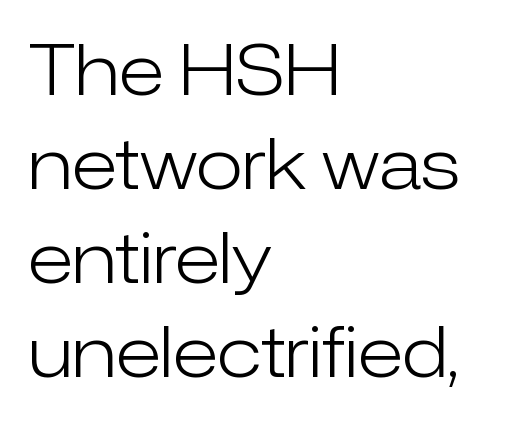
The rows are spaced the way most documents space them. Here the glyphs are tracked normally, forming tight word shapes. Unbolded letterforms with no extra heft. Classification — sans serif. The strip under each line holds only bare page. This sample has the flowing, uneven cadence of proportional lettering.
